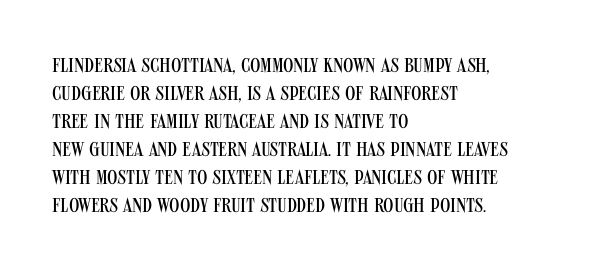
A roman cut, with each character standing at attention. Compared with a centered layout, this one pins lines to the left instead. Evenly set lines give the paragraph a standard silhouette. Heft: none added — not bold. The baseline area is clear.
